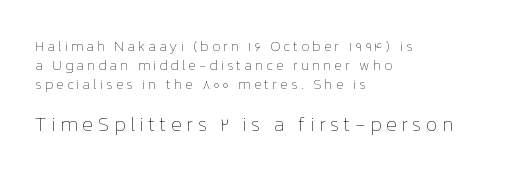
The image shows 20 px text type, upright; set left-aligned, normal line spacing (1.36x), unusually wide letter spacing (+0.22 em), not underlined; the second (bottom) block is 1.43x larger.
